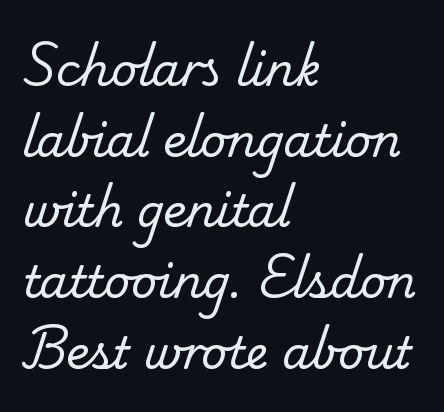
Q: Is the text bold? A: No.
Q: Is the typeface a serif or a sans-serif typeface? A: Serif.
Q: Is the text underlined? A: No.
Q: How is the paragraph aligned? A: Left-aligned.
Q: Is the spacing between letters normal or unusually wide? A: Normal.
Q: Is the spacing between lines tight, normal or loose? A: Normal.
Q: Width (condensed, normal, or wide)? A: Normal.
Q: Stroke contrast? A: Low.
Q: x-height? A: Small.
Q: Monospaced? A: No.
